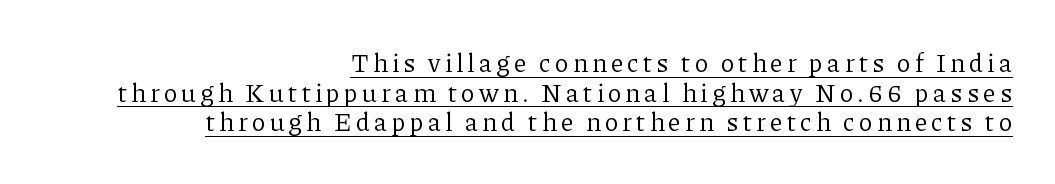
The image shows 26 px text type, upright; set right-aligned, tight line spacing (1.14x), underlined.
